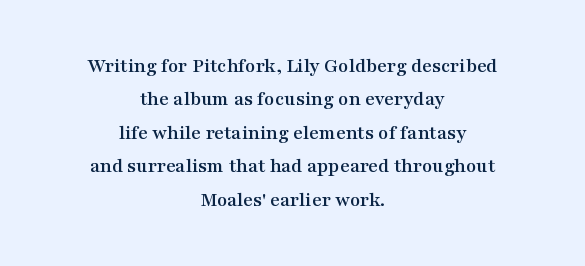
{"italic": "no", "underline": "no", "align": "center", "line_spacing": "normal", "line_spacing_ratio": 1.59, "letter_spacing": "normal", "letter_spacing_em": 0.0, "glyph_px": 21}
